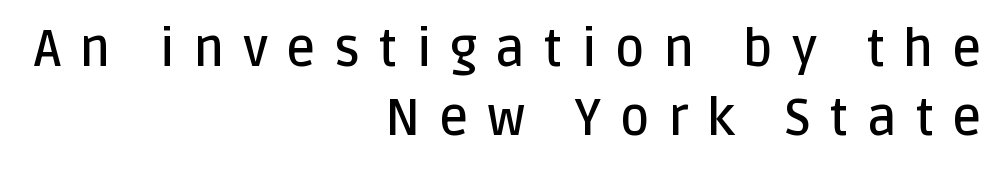
Q: Is the text bold? A: Semi-bold.
Q: Is the text italic (slanted)? A: No, it is upright.
Q: Is the typeface a serif or a sans-serif typeface? A: Sans-serif.
Q: Is the text underlined? A: No.
Q: How is the paragraph aligned? A: Right-aligned.
Q: Is the spacing between letters normal or unusually wide? A: Unusually wide.
Q: Is the spacing between lines tight, normal or loose? A: Normal.
Q: Width (condensed, normal, or wide)? A: Normal.
Q: Stroke contrast? A: Low.
Q: x-height? A: Large.
Q: Monospaced? A: No.
